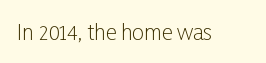
{"italic": "no", "bold": "no", "underline": "no", "letter_spacing": "normal", "letter_spacing_em": 0.0, "glyph_px": 21}
